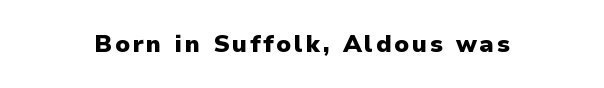
Q: Is the text bold? A: Yes.
Q: Is the text italic (slanted)? A: No, it is upright.
Q: Is the text underlined? A: No.
